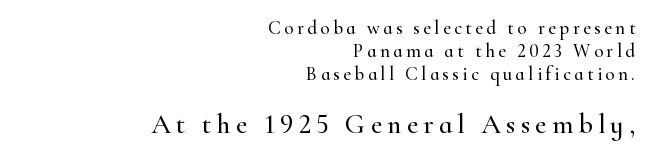
The baseline area is clear. Old-style or modern, the face here clearly has serifs. The passage is arranged like a letterhead date or caption credit — flush right. The letters advance in unequal steps, a hallmark of proportional type.
